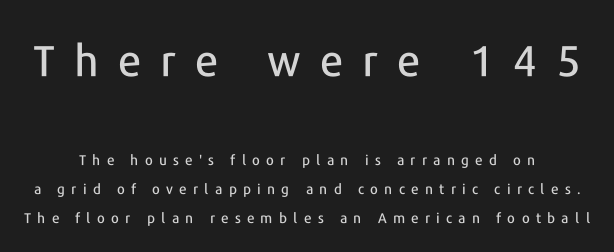
{"serif": "no", "italic": "no", "width": "normal", "stroke_contrast": "low", "x_height": "medium", "monospaced": "no", "underline": "no", "line_spacing": "loose", "line_spacing_ratio": 2.08, "letter_spacing": "wide", "letter_spacing_em": 0.45, "larger_block": "first", "size_ratio": 3.07, "glyph_px": 43}
